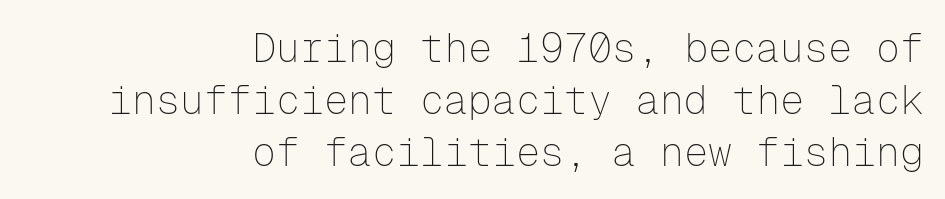
The image shows 40 px thin sans-serif type, upright, monospaced; set right-aligned, normal line spacing (1.3x), normal letter spacing, not underlined; low stroke contrast and a medium x-height.
